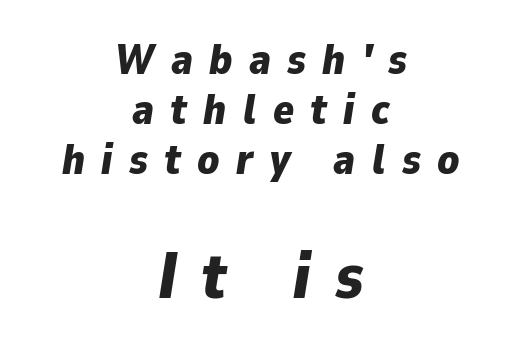
A bare baseline throughout the passage. The text carries the slant typical of an italic or oblique font. Character widths vary here, with narrow letters taking less room than wide ones. Scale increases going downward across the two blocks. The font is running at its bold setting. One-word summary of the alignment: center.
